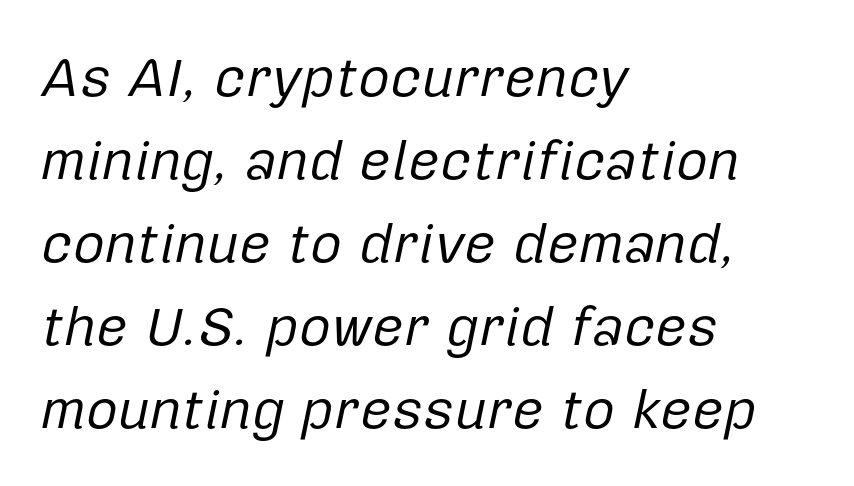
Honestly, the row spacing looks completely unremarkable. Descenders are the only things crossing below the line. This sample has the flowing, uneven cadence of proportional lettering. The typography opts for an oblique posture over an upright one.
